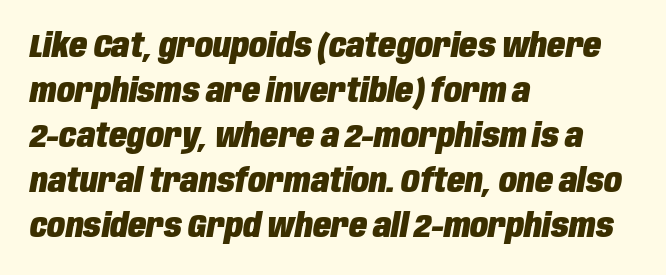
The image shows 33 px heavy, condensed type, italic (leaning right); set left-aligned, normal line spacing (1.36x), normal letter spacing, not underlined; low stroke contrast and a large x-height.
